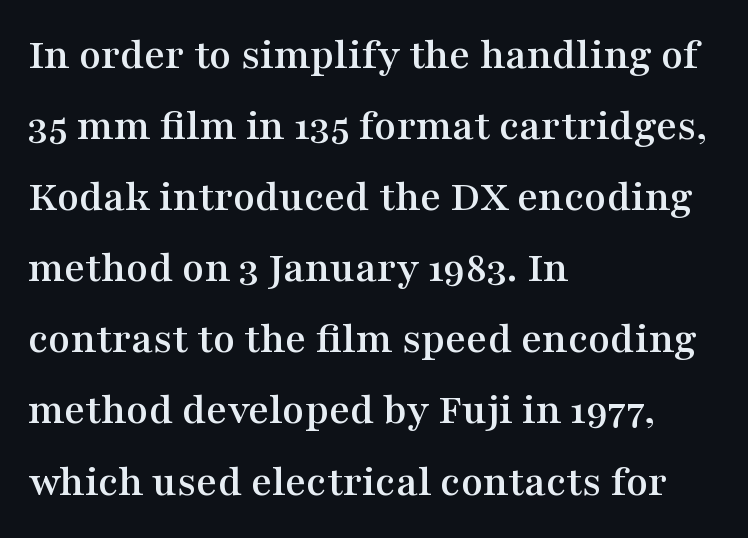
{"serif": "yes", "italic": "no", "width": "wide", "stroke_contrast": "medium", "x_height": "medium", "monospaced": "no", "underline": "no", "align": "left", "line_spacing": "normal", "line_spacing_ratio": 1.58, "letter_spacing": "normal", "letter_spacing_em": 0.0, "glyph_px": 45}
